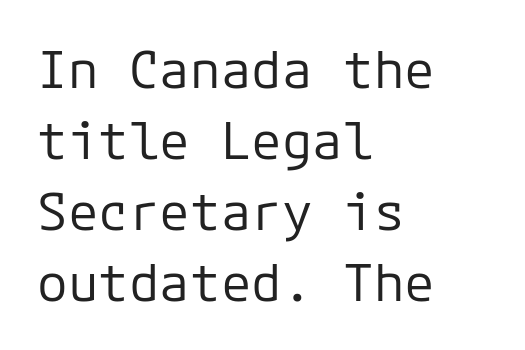
No extra tracking has been applied to these lines. Horizontal bands of white between lines are of average thickness. To sum up the face: it is a sans, with no serifs. The lettering stays uniformly vertical, giving the passage a roman look. The compositor pushed each line to the left boundary.
